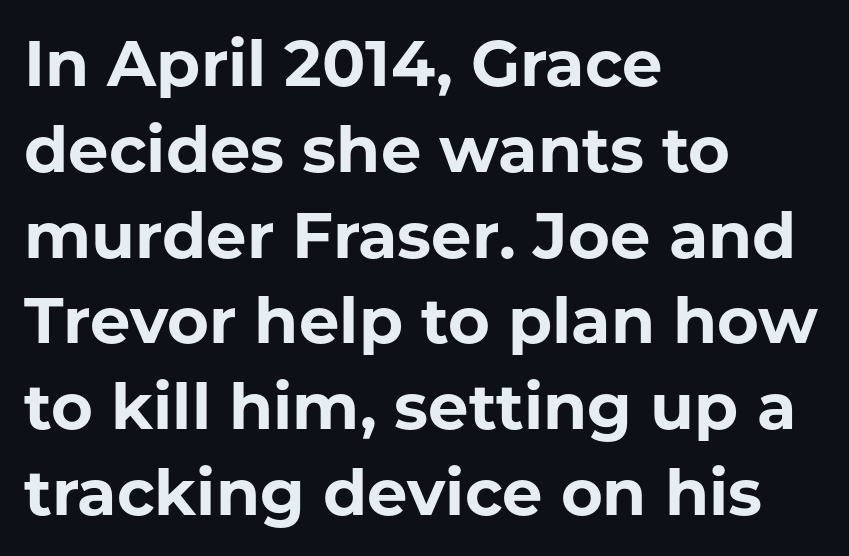
The image shows 64 px bold sans-serif type, upright; set left-aligned, normal line spacing (1.34x), normal letter spacing, not underlined; low stroke contrast and a medium x-height.
